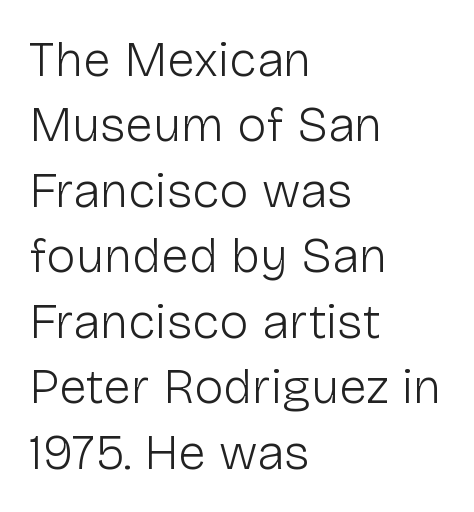
Weight: not bold — regular or lighter. One glance says typical: line gaps are just what's usual. The rendering shows plain stroke endings on the letterforms — a sans-serif design. The face used here is proportionally spaced, like ordinary book or web type.
